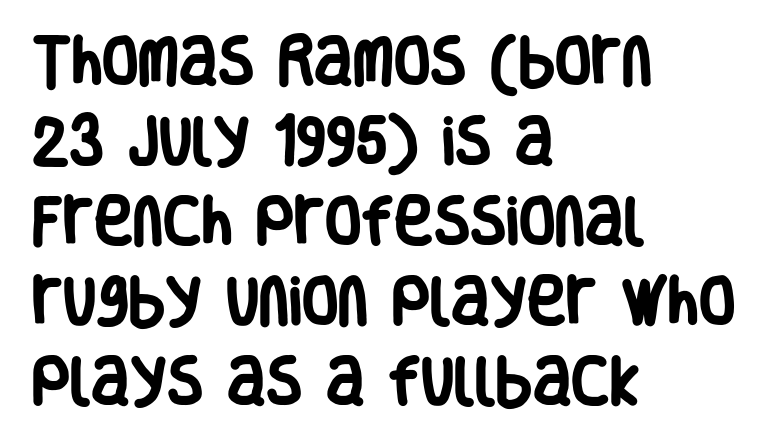
This rendering features lettering with no underline. Rows of type keep a routine distance in the vertical direction. Caption: standard tracking, unaltered. Is this a sans? Yes — the strokes have no serifs. Varying glyph widths throughout — classic text-font behaviour. Visually the block forms a straight wall on the left and a jagged coastline on the right.
